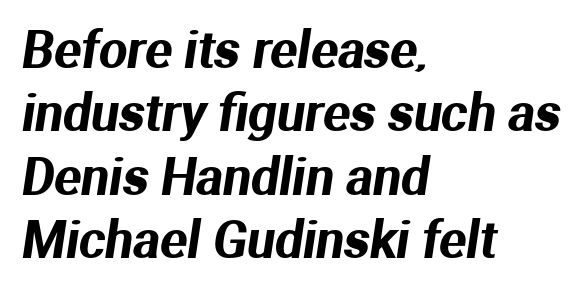
Nobody touched the tracking dial on this one. Reading down the column, the eye jumps a familiar distance to each next line. Horizontal alignment here is leftward, the default for most running prose. Looks like regular typesetting: each glyph gets only the width it needs. Each letter's strokes conclude bluntly, with no projecting serifs.
